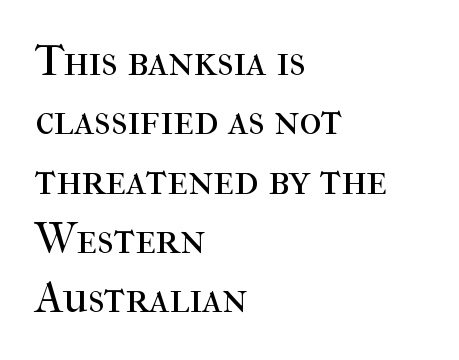
In terms of posture, this sample is upright. The passage shown is not underscored anywhere. Stroke terminals: seriffed. Caption: multi-line text, flush left, ragged right.
